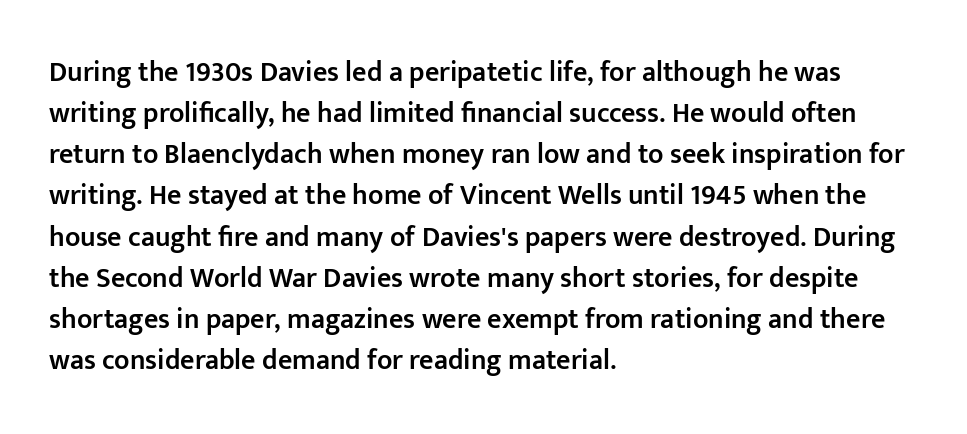
Caption: standard tracking, unaltered. Grotesque or geometric, the face here clearly has no serifs. The letters stand upright; this is a roman face. How heavy is the stroke? Medium-heavy — a semibold, shy of bold. Reading down the column, the eye jumps a familiar distance to each next line. The passage shown is not underscored anywhere.
